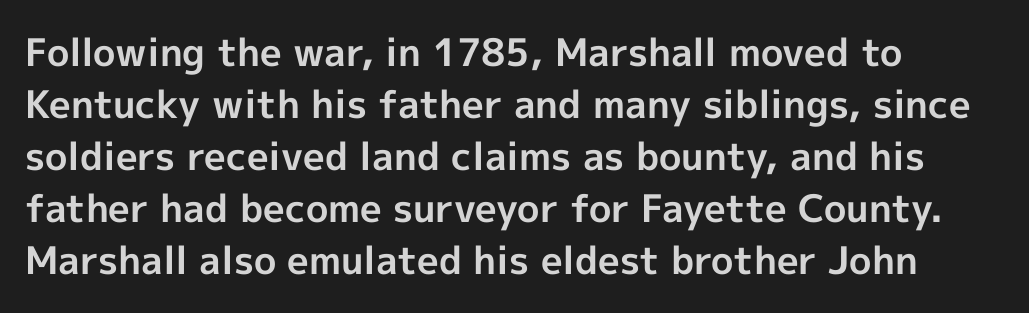
{"serif": "no", "italic": "no", "bold": "yes", "weight": "bold", "width": "normal", "x_height": "medium", "monospaced": "no", "underline": "no", "align": "left", "line_spacing": "normal", "line_spacing_ratio": 1.37, "letter_spacing": "normal", "letter_spacing_em": 0.0, "glyph_px": 38}
